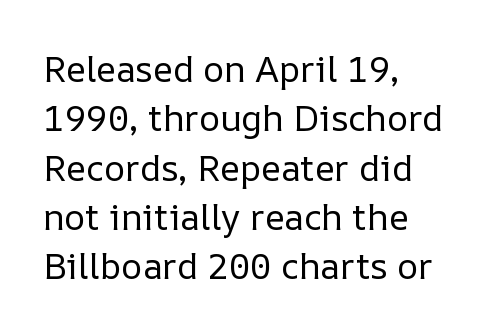
The image shows 36 px regular-weight type, upright; set left-aligned, normal line spacing (1.37x), normal letter spacing, not underlined; low stroke contrast and a medium x-height.
